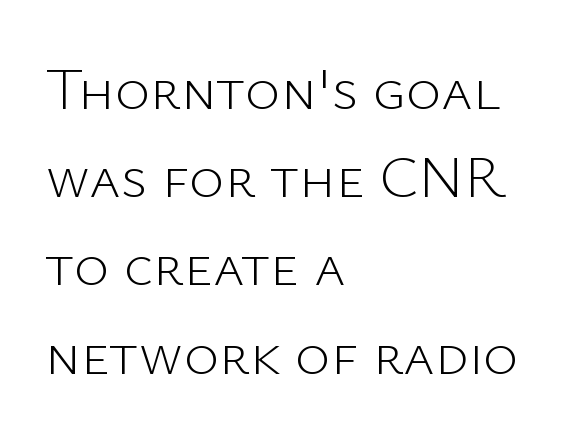
Does extra space separate the letters? No, they use regular spacing. These lines are rendered in a variable-pitch font. Alignment: flush left. Stroke terminals: plain, sans-serif. The lines sit at an ordinary, default distance from one another. No chunkiness to these letters — they're not bold.
